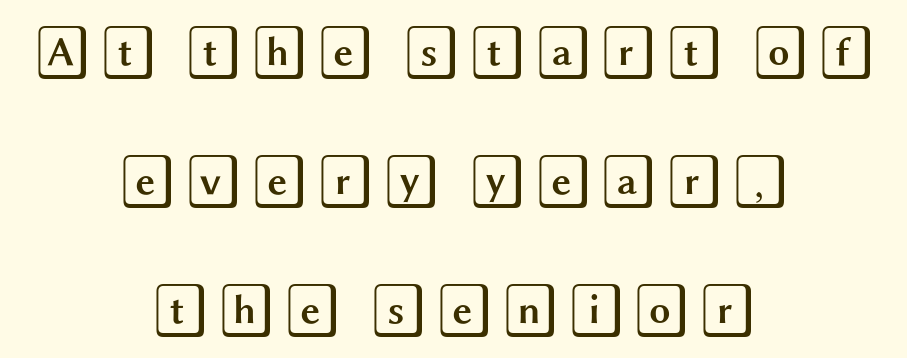
The image shows 54 px wide type, upright; set centered, loose line spacing (2.39x), not underlined; a large x-height.
